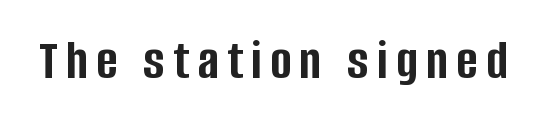
The image shows 58 px semibold, condensed sans-serif type, upright; set not underlined; low stroke contrast and a large x-height.
